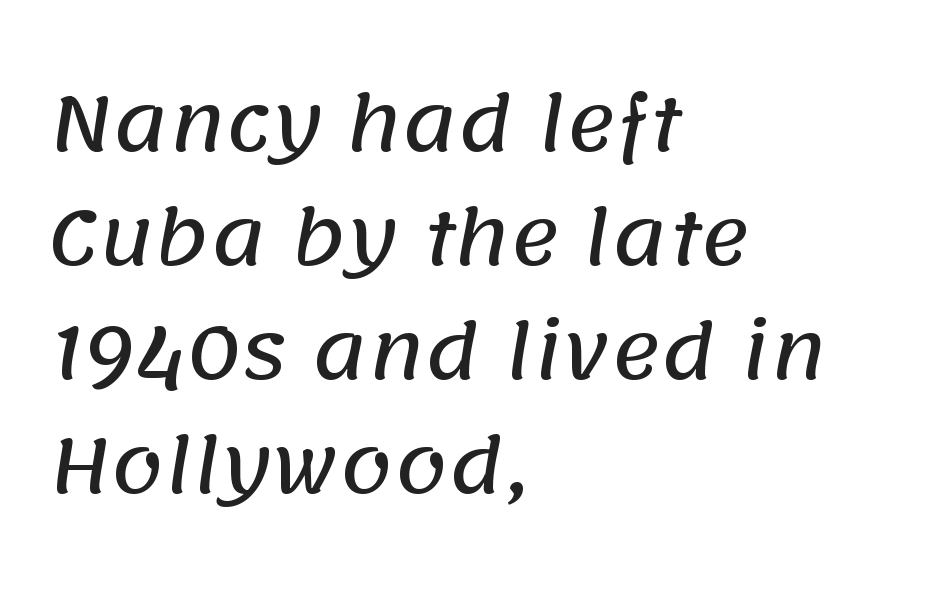
Q: Is the typeface a serif or a sans-serif typeface? A: Sans-serif.
Q: Is the text underlined? A: No.
Q: How is the paragraph aligned? A: Left-aligned.
Q: Is the spacing between letters normal or unusually wide? A: Normal.
Q: Is the spacing between lines tight, normal or loose? A: Normal.
Q: Width (condensed, normal, or wide)? A: Normal.
Q: Stroke contrast? A: Low.
Q: x-height? A: Large.
Q: Monospaced? A: No.
